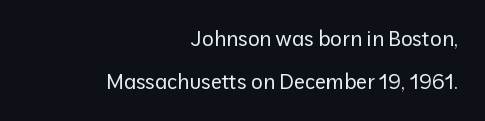
The image shows 20 px text type, upright; set right-aligned, loose line spacing (2.17x), normal letter spacing, not underlined.
